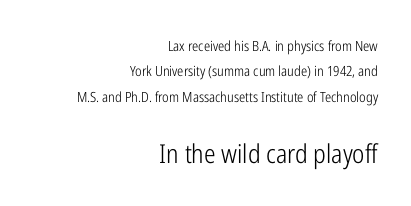
Is there any slant? The stems are plumb. Just letters on the line, the space beneath them empty. Casual observation: everything's shoved over to the right. Is this a heavy cut? Hardly; it is regular or lighter. Look at the glyph heights: the lower group is clearly the bigger setting.
